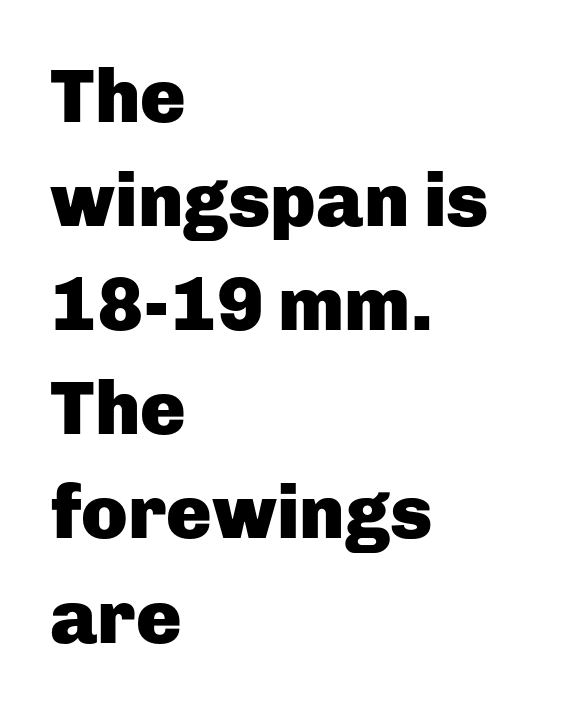
{"serif": "no", "italic": "no", "bold": "yes", "weight": "heavy", "width": "normal", "stroke_contrast": "low", "x_height": "medium", "monospaced": "no", "underline": "no", "align": "left", "line_spacing": "normal", "line_spacing_ratio": 1.37, "letter_spacing": "normal", "letter_spacing_em": 0.0, "glyph_px": 76}
